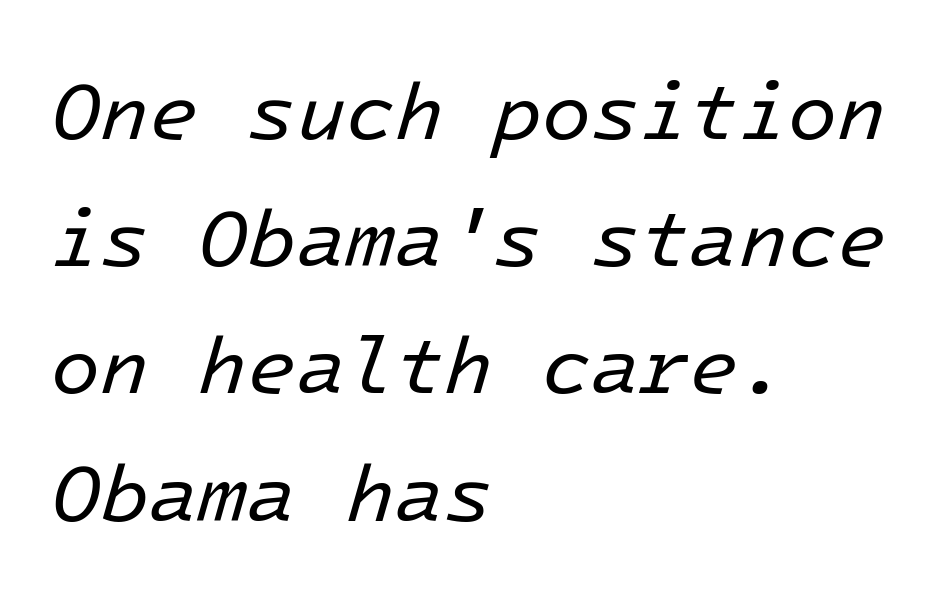
The line texture is even and compact thanks to regular tracking. Interline gaps are of average width in this sample. The glyphs are unaccompanied by any horizontal stroke below them. Heft: none added — not bold. Rendered with sloped, italic letterforms. Alignment: flush left.
